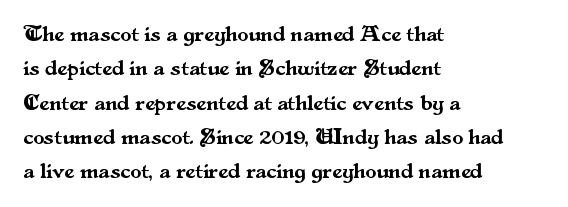
Teacher's note: observe the even left margin — that is flush-left alignment. The passage shown has conventional tracking throughout. It's the straight-up-and-down kind of type. The block of text has a typical density, with ordinary space between rows. The area under the type is left untouched.
